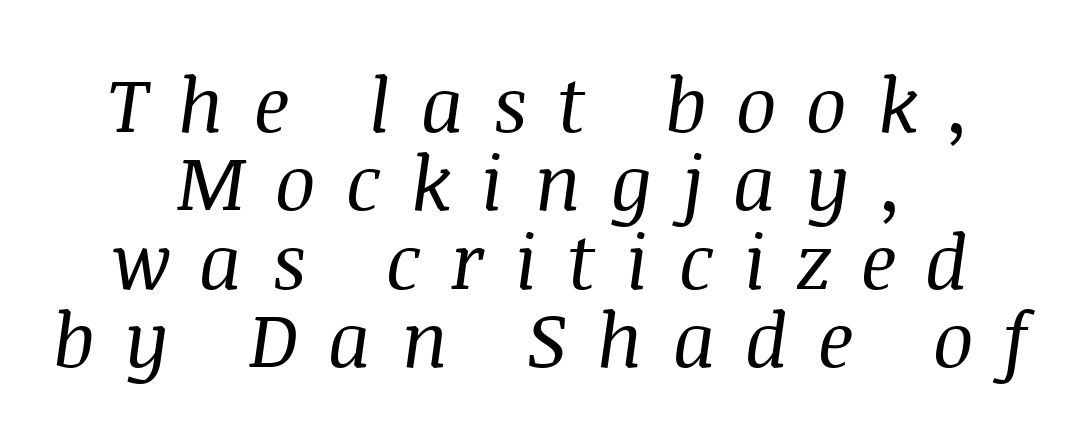
{"serif": "yes", "italic": "yes", "lean": "right", "slant_degrees": 8, "bold": "no", "weight": "regular", "width": "normal", "stroke_contrast": "medium", "x_height": "large", "monospaced": "no", "underline": "no", "align": "center", "line_spacing": "tight", "line_spacing_ratio": 1.03, "letter_spacing": "wide", "letter_spacing_em": 0.39, "glyph_px": 76}
